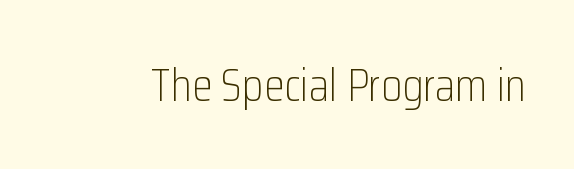
Weight class: somewhere from thin through regular. Italic: no, the glyphs are upright roman. Nobody touched the tracking dial on this one. Are there feet on the stems? There aren't — it's a sans. Letters rest on an invisible, unmarked baseline. You could not count columns in this text — the font is proportionally spaced.
